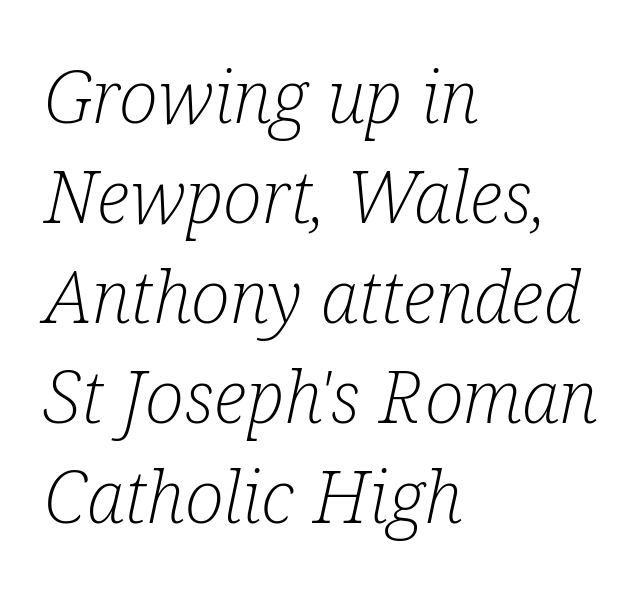
Q: Is the text bold? A: No.
Q: Is the text italic (slanted)? A: Yes, it leans right by about 12 degrees.
Q: Is the typeface a serif or a sans-serif typeface? A: Serif.
Q: Is the text underlined? A: No.
Q: How is the paragraph aligned? A: Left-aligned.
Q: Is the spacing between letters normal or unusually wide? A: Normal.
Q: Is the spacing between lines tight, normal or loose? A: Normal.
Q: Width (condensed, normal, or wide)? A: Condensed.
Q: Stroke contrast? A: Low.
Q: x-height? A: Medium.
Q: Monospaced? A: No.
